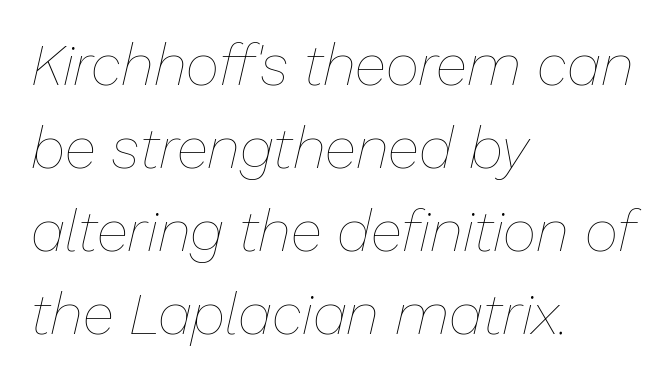
{"italic": "yes", "lean": "right", "slant_degrees": 13, "bold": "no", "weight": "thin", "width": "normal", "stroke_contrast": "low", "x_height": "medium", "monospaced": "no", "underline": "no", "align": "left", "line_spacing": "normal", "line_spacing_ratio": 1.43, "letter_spacing": "normal", "letter_spacing_em": 0.0, "glyph_px": 58}
